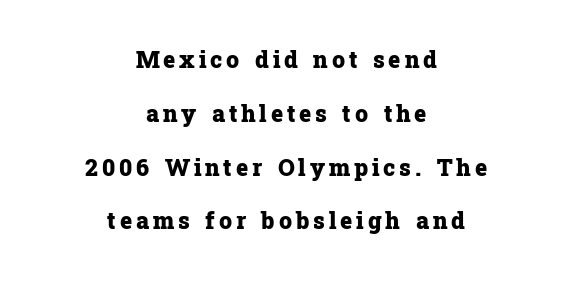
Typeset on center — no edge is straight. Emphasis by weight is at full strength: bold. Unlike italic type, these characters show no tilt at all. The words here are not underlined.
